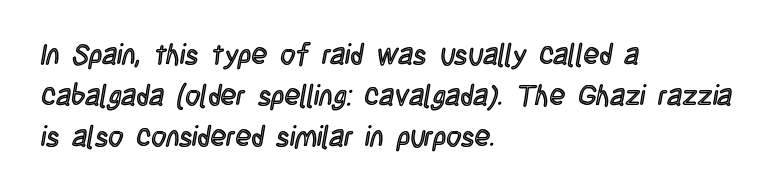
Q: Is the text italic (slanted)? A: Yes.
Q: Is the text underlined? A: No.
Q: How is the paragraph aligned? A: Left-aligned.
Q: Is the spacing between letters normal or unusually wide? A: Normal.
Q: Is the spacing between lines tight, normal or loose? A: Normal.
Q: Width (condensed, normal, or wide)? A: Condensed.
Q: x-height? A: Large.
Q: Monospaced? A: No.
